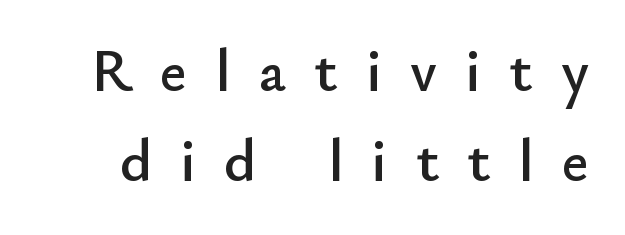
The image shows 60 px sans-serif type, upright; set normal line spacing (1.5x), unusually wide letter spacing (+0.47 em), not underlined; low stroke contrast and a small x-height.
